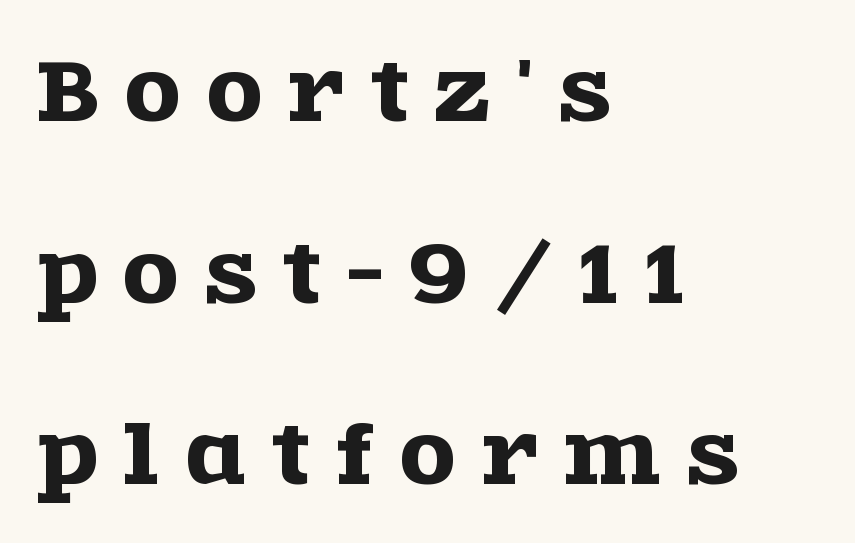
{"serif": "yes", "italic": "no", "width": "wide", "x_height": "large", "monospaced": "no", "underline": "no", "align": "left", "line_spacing": "loose", "line_spacing_ratio": 2.27, "letter_spacing": "wide", "letter_spacing_em": 0.34, "glyph_px": 80}
